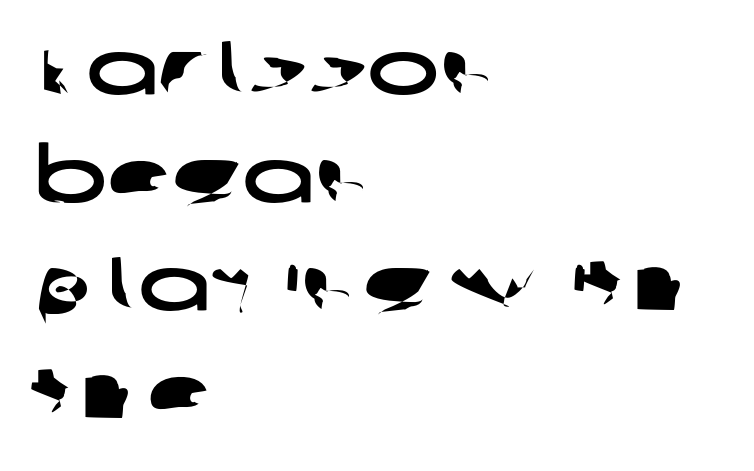
The letters advance in unequal steps, a hallmark of proportional type. Clear beneath every line of the passage. Letter spacing: default. Reading down the column, the eye jumps a familiar distance to each next line. Compared with a centered layout, this one pins lines to the left instead.
